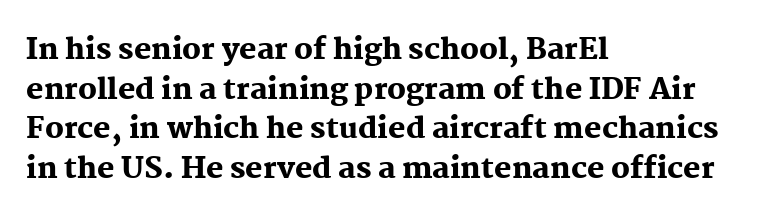
A typesetter would call this zero additional tracking. Every row of glyphs begins at an identical x-position on the left. Upright lettering throughout. The space directly below the letters is spotless. Do the characters align in a grid? No, the font is proportional. Chunky letters — that's bold for sure.
